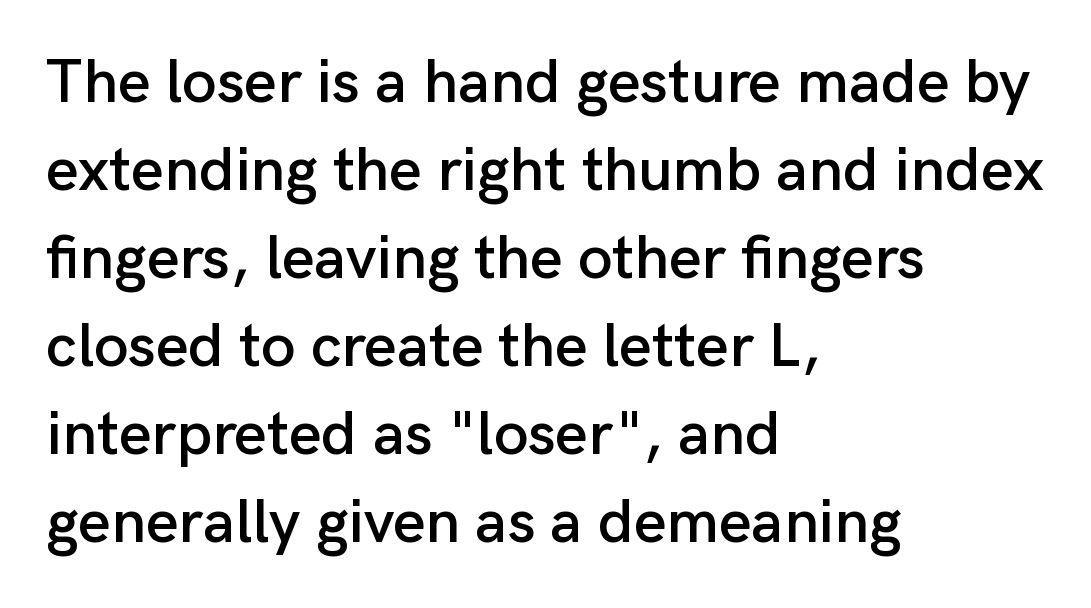
The image shows 62 px sans-serif type, upright; set left-aligned, normal line spacing (1.42x), normal letter spacing, not underlined; low stroke contrast and a medium x-height.
